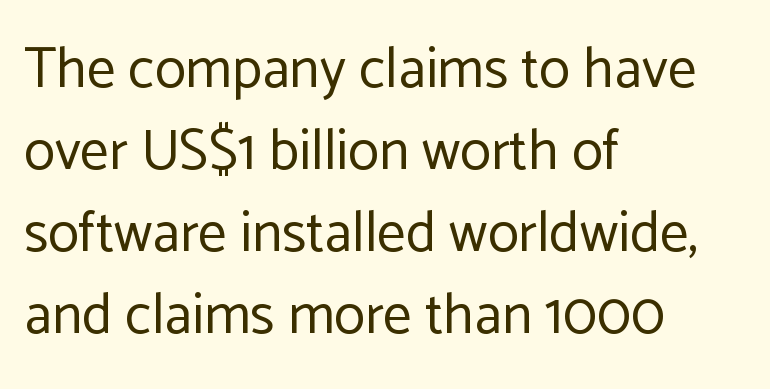
{"serif": "no", "italic": "no", "bold": "no", "weight": "regular", "width": "normal", "stroke_contrast": "low", "x_height": "medium", "monospaced": "no", "underline": "no", "align": "left", "line_spacing": "normal", "line_spacing_ratio": 1.44, "letter_spacing": "normal", "letter_spacing_em": 0.0, "glyph_px": 57}
